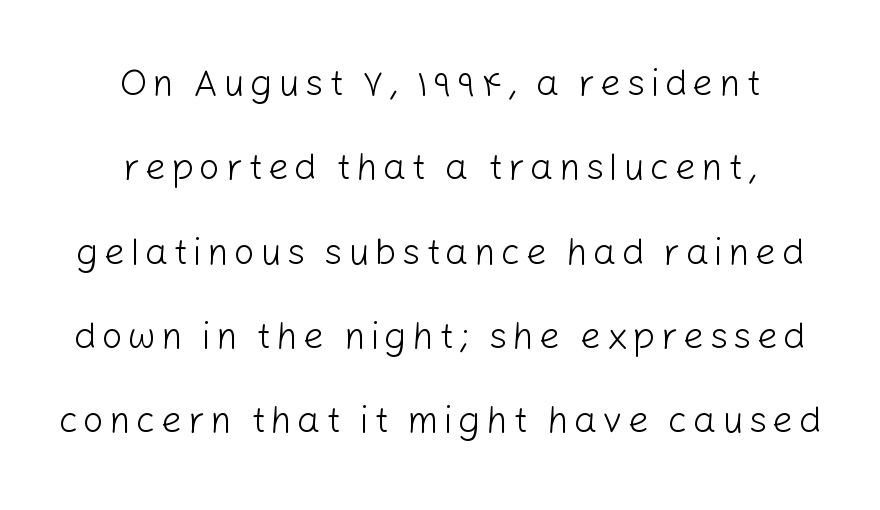
Q: Is the text bold? A: No.
Q: Is the text italic (slanted)? A: No, it is upright.
Q: Is the typeface a serif or a sans-serif typeface? A: Sans-serif.
Q: Is the text underlined? A: No.
Q: How is the paragraph aligned? A: Centered.
Q: Is the spacing between lines tight, normal or loose? A: Loose.
Q: Width (condensed, normal, or wide)? A: Normal.
Q: Stroke contrast? A: Low.
Q: x-height? A: Medium.
Q: Monospaced? A: No.
